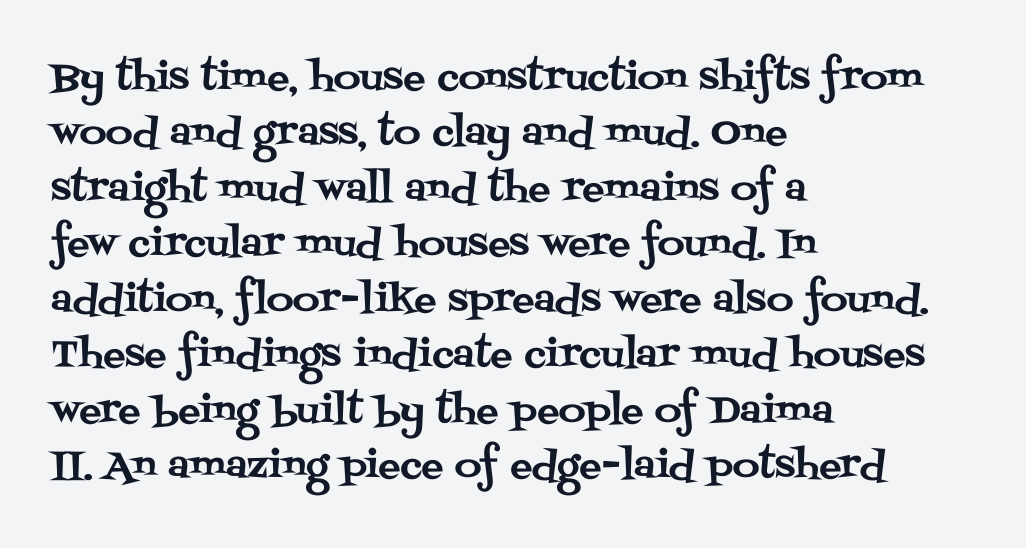
The image shows 37 px serif type, upright; set left-aligned, normal line spacing (1.5x), normal letter spacing, not underlined; medium stroke contrast and a large x-height.
